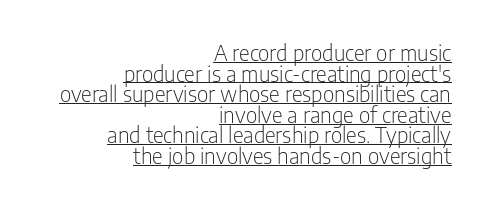
You could call the tracking neutral — neither tight nor loose. Letters have the restrained weight of plain body copy at most. Do the letters lean? They stand straight. Notice how the passage keeps a crisp vertical edge on the right only. The rendering uses a small line-height, squeezing the rows. Underlined type.
